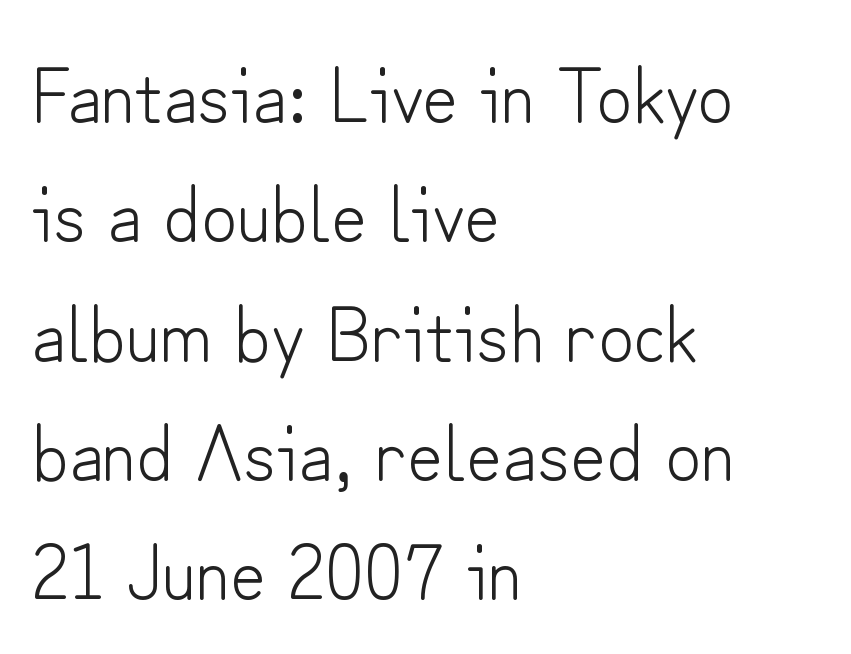
The letters advance in unequal steps, a hallmark of proportional type. Compared with typical paragraphs, the rows here are spaced about the same. The face looks like a standard text weight, possibly lighter. Every stem runs plumb, perpendicular to the baseline. The setting favours the left margin, as ordinary paragraphs usually do.
